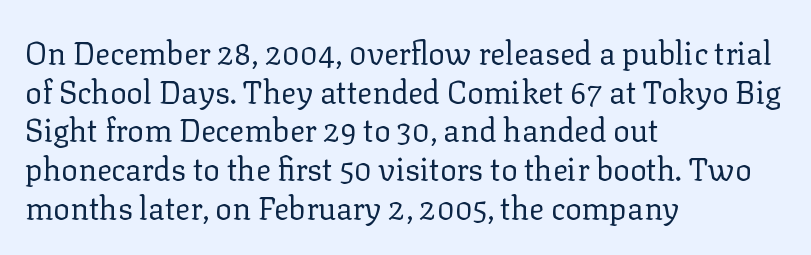
Q: Is the text bold? A: No.
Q: Is the text italic (slanted)? A: No, it is upright.
Q: Is the typeface a serif or a sans-serif typeface? A: Serif.
Q: Is the text underlined? A: No.
Q: How is the paragraph aligned? A: Left-aligned.
Q: Is the spacing between letters normal or unusually wide? A: Normal.
Q: Is the spacing between lines tight, normal or loose? A: Normal.
Q: Width (condensed, normal, or wide)? A: Normal.
Q: Stroke contrast? A: Low.
Q: x-height? A: Medium.
Q: Monospaced? A: No.
